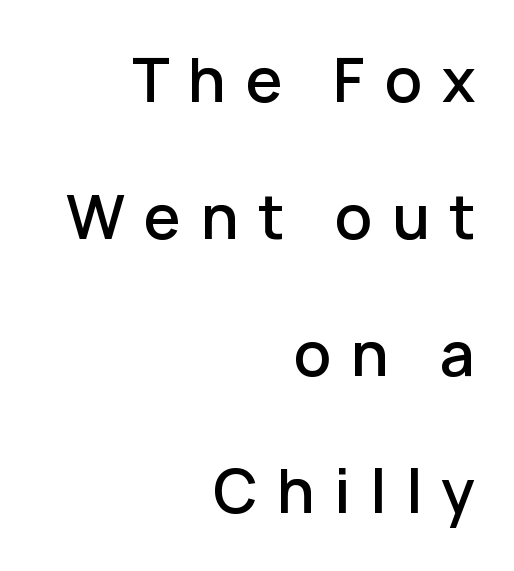
The image shows 59 px semibold sans-serif type, upright; set right-aligned, loose line spacing (2.32x), unusually wide letter spacing (+0.33 em), not underlined; low stroke contrast and a medium x-height.
